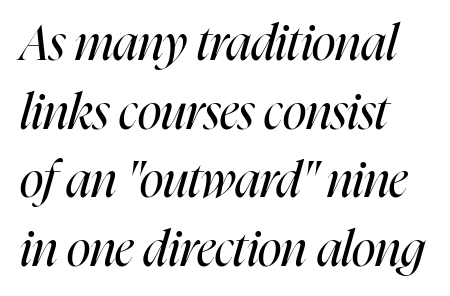
The image shows 49 px regular-weight, condensed type, italic (leaning right); set left-aligned, normal line spacing (1.4x), normal letter spacing, not underlined; high stroke contrast and a medium x-height.
